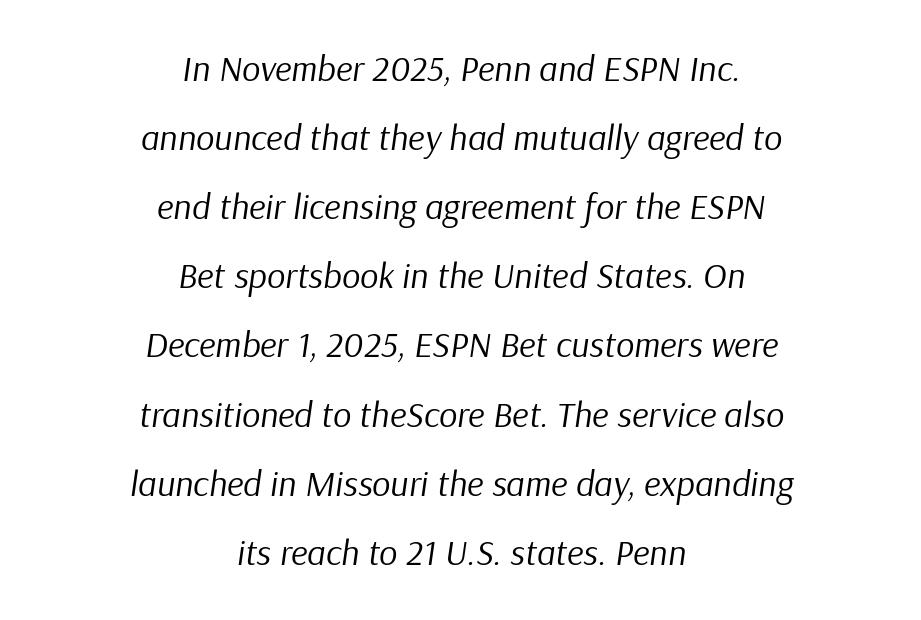
Q: Is the text bold? A: No.
Q: Is the text italic (slanted)? A: Yes, it leans right by about 9 degrees.
Q: Is the text underlined? A: No.
Q: How is the paragraph aligned? A: Centered.
Q: Is the spacing between letters normal or unusually wide? A: Normal.
Q: Is the spacing between lines tight, normal or loose? A: Loose.
Q: Width (condensed, normal, or wide)? A: Normal.
Q: Stroke contrast? A: Low.
Q: x-height? A: Medium.
Q: Monospaced? A: No.
